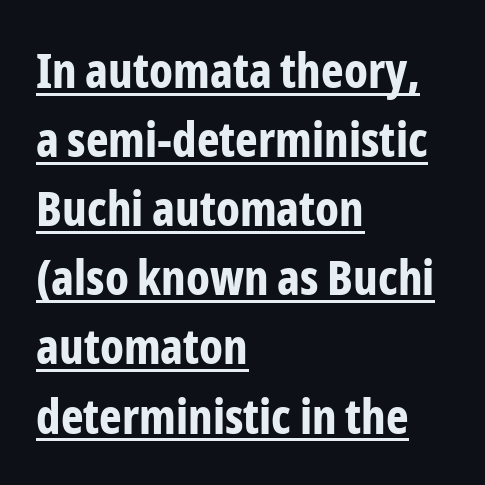
Letter spacing: default. These lines carry a lot of weight — the face is fully bold. The lines in this sample share a left origin and differ only in where they stop. The rendering uses a moderate line-height, typical for paragraphs.
